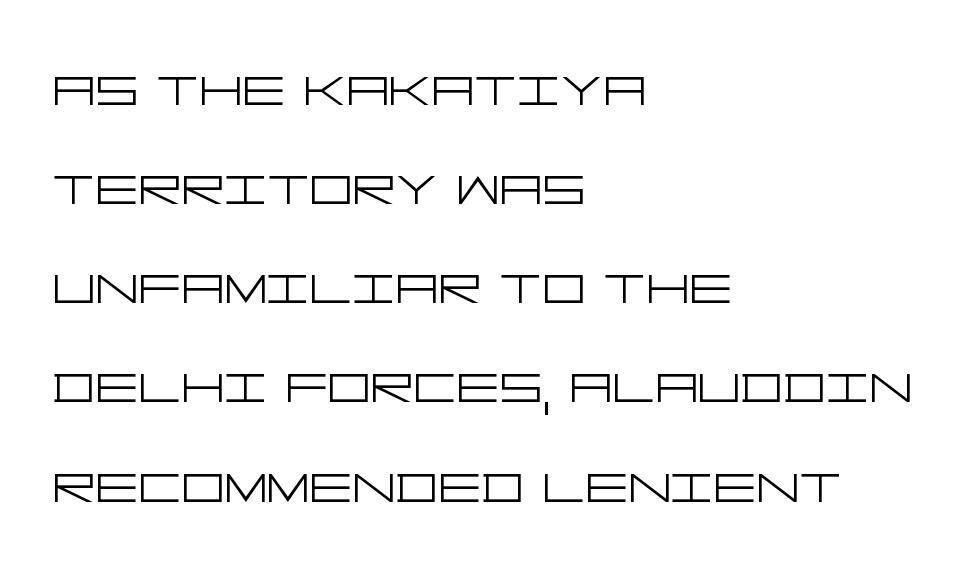
Q: Is the text bold? A: No.
Q: Is the text italic (slanted)? A: No, it is upright.
Q: Is the typeface a serif or a sans-serif typeface? A: Sans-serif.
Q: Is the text underlined? A: No.
Q: How is the paragraph aligned? A: Left-aligned.
Q: Is the spacing between letters normal or unusually wide? A: Normal.
Q: Is the spacing between lines tight, normal or loose? A: Normal.
Q: Width (condensed, normal, or wide)? A: Wide.
Q: Stroke contrast? A: Low.
Q: x-height? A: Large.
